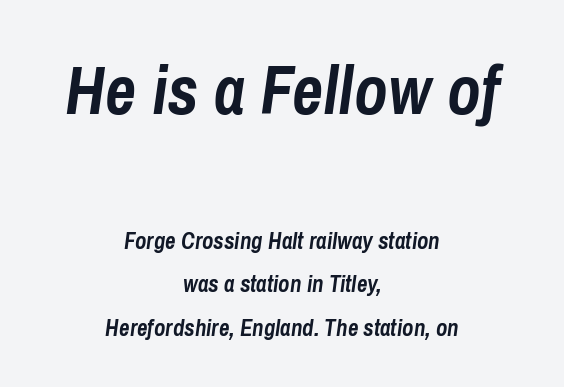
The image shows 68 px semibold, condensed type, italic (leaning right); set centered, line spacing 1.88x, normal letter spacing, not underlined; the first (top) block is 2.96x larger; low stroke contrast and a medium x-height.
